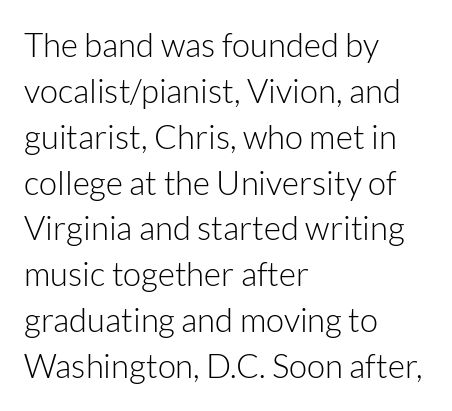
The image shows 33 px light sans-serif type, upright; set left-aligned, normal line spacing (1.39x), normal letter spacing, not underlined; low stroke contrast and a medium x-height.
